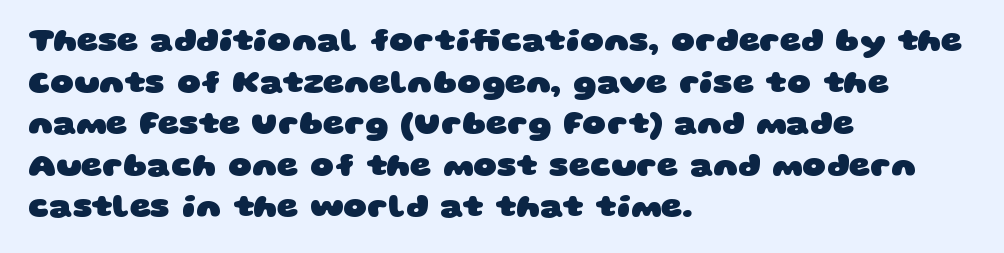
{"serif": "no", "bold": "yes", "weight": "heavy", "width": "wide", "stroke_contrast": "low", "x_height": "large", "monospaced": "no", "underline": "no", "align": "left", "line_spacing": "normal", "line_spacing_ratio": 1.26, "letter_spacing": "normal", "letter_spacing_em": 0.0, "glyph_px": 33}
